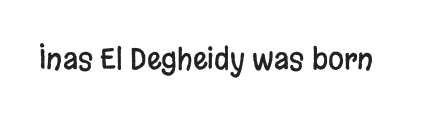
The image shows 29 px condensed sans-serif type, upright; set normal letter spacing, not underlined; low stroke contrast and a large x-height.
